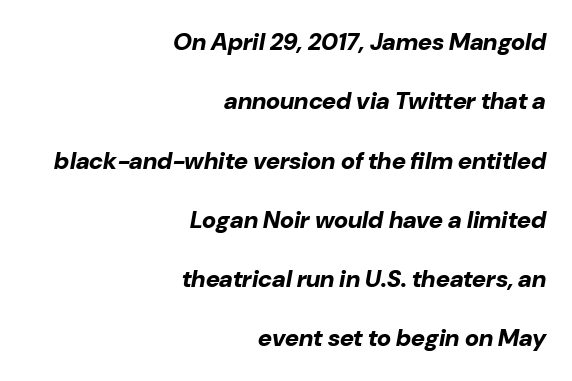
Characters are canted at an angle relative to the baseline's perpendicular. The glyphs are unaccompanied by any horizontal stroke below them. Every letter is thick-stroked: bold, no question. Caption: standard tracking, unaltered. If you measured baseline to baseline, you'd find a long distance.
